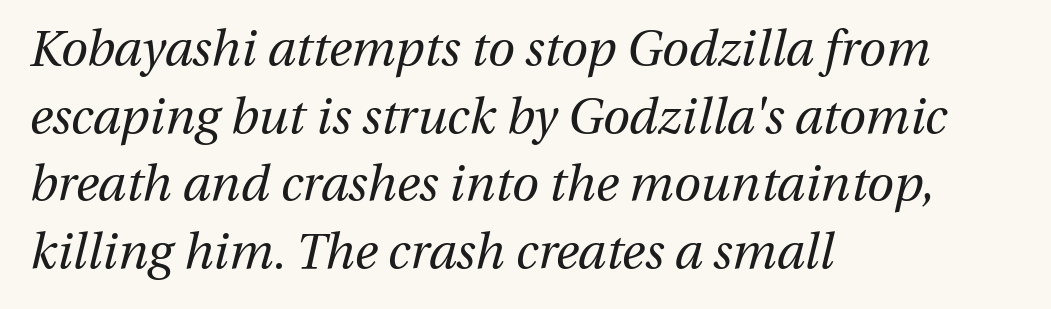
The image shows 49 px regular-weight type, italic (leaning right); set left-aligned, normal line spacing (1.38x), normal letter spacing, not underlined; medium stroke contrast and a medium x-height.
